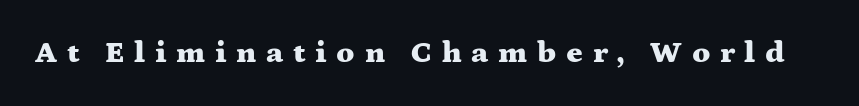
{"serif": "yes", "italic": "no", "bold": "yes", "weight": "heavy", "width": "wide", "stroke_contrast": "medium", "x_height": "medium", "monospaced": "no", "underline": "no", "letter_spacing": "wide", "letter_spacing_em": 0.31, "glyph_px": 31}
